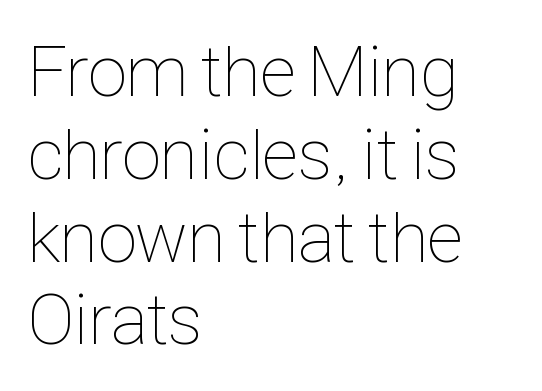
{"italic": "no", "bold": "no", "weight": "thin", "width": "condensed", "stroke_contrast": "low", "x_height": "medium", "monospaced": "no", "underline": "no", "align": "left", "line_spacing": "tight", "line_spacing_ratio": 1.15, "letter_spacing": "normal", "letter_spacing_em": 0.0, "glyph_px": 72}
